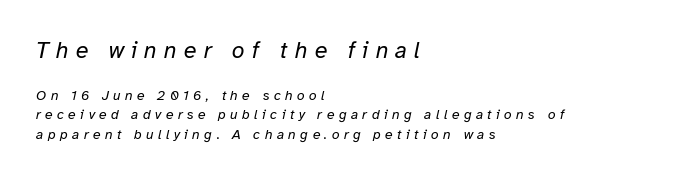
The image shows 23 px text type, italic (leaning right); set left-aligned, normal line spacing (1.38x), unusually wide letter spacing (+0.31 em), not underlined; the first (top) block is 1.64x larger.
